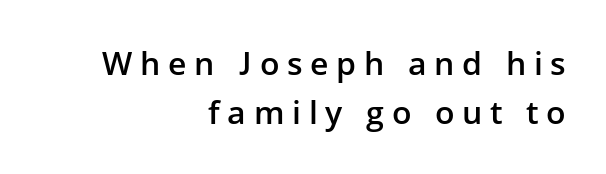
Set as a demibold, roughly 600 on the weight scale. Short and long lines alike share a common ending point at right. Underlining? Definitely not there. In terms of leading, this rendering sits right in the middle. The typography opts for an upright posture over an oblique one. The type family on display is of the sans-serif kind.
